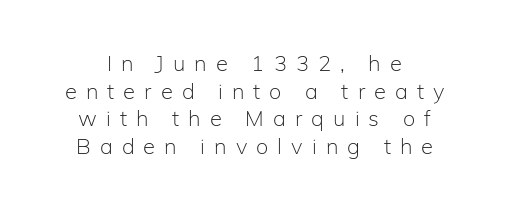
{"italic": "no", "bold": "no", "underline": "no", "line_spacing": "normal", "line_spacing_ratio": 1.26, "letter_spacing": "wide", "letter_spacing_em": 0.41, "glyph_px": 22}
